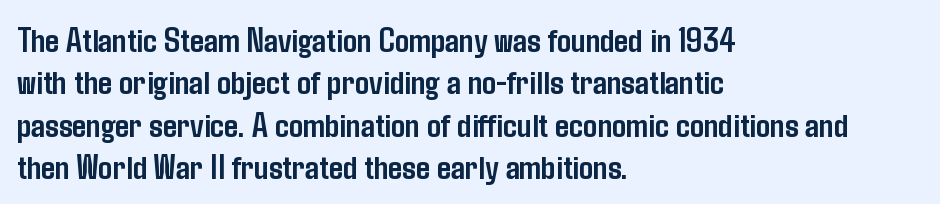
{"serif": "no", "italic": "no", "bold": "yes", "weight": "semibold", "width": "condensed", "stroke_contrast": "low", "x_height": "medium", "monospaced": "no", "underline": "no", "align": "left", "line_spacing_ratio": 1.21, "letter_spacing": "normal", "letter_spacing_em": 0.0, "glyph_px": 35}
